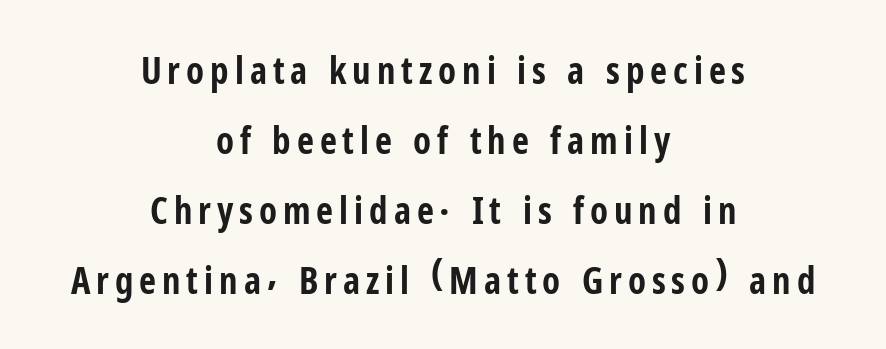
Strokes here are thick enough to call this a true bold. Are there feet on the stems? There aren't — it's a sans. Ordinary non-slanted type is in use. Character widths vary here, with narrow letters taking less room than wide ones. Beneath every word, the page is bare. Reading down the block, each line starts at a different indent, mirrored at its end.
